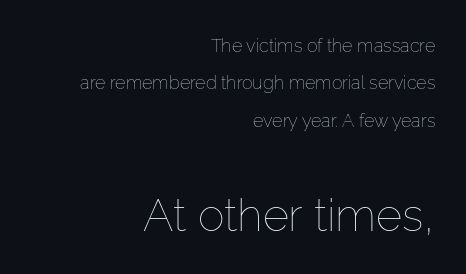
Looks like regular typesetting: each glyph gets only the width it needs. Designer's note — italics off, roman on. On a weight scale, this lands at 450 or below. This rendering uses right alignment, leaving the left contour irregular. Reading down the column, the eye jumps a long way to each next line.
